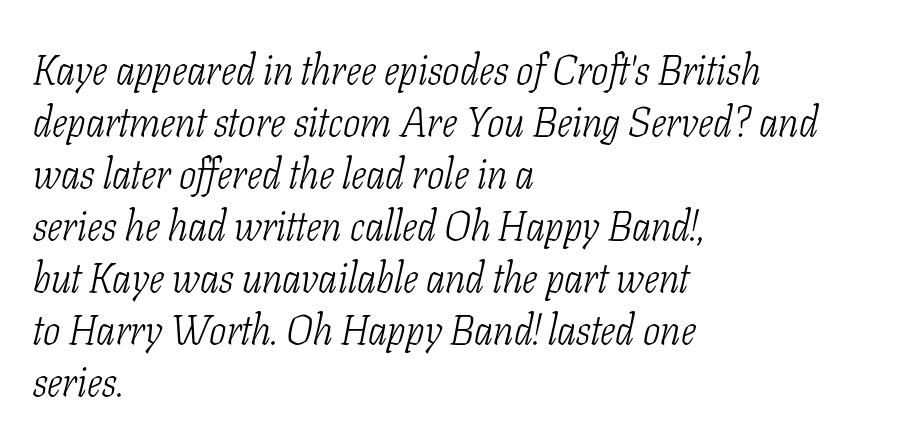
Q: Is the text bold? A: No.
Q: Is the text italic (slanted)? A: Yes, it leans right by about 11 degrees.
Q: Is the typeface a serif or a sans-serif typeface? A: Serif.
Q: Is the text underlined? A: No.
Q: How is the paragraph aligned? A: Left-aligned.
Q: Is the spacing between letters normal or unusually wide? A: Normal.
Q: Is the spacing between lines tight, normal or loose? A: Normal.
Q: Width (condensed, normal, or wide)? A: Condensed.
Q: Stroke contrast? A: Low.
Q: x-height? A: Medium.
Q: Monospaced? A: No.
